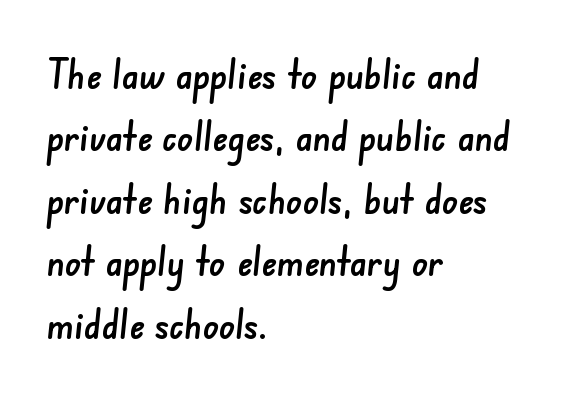
{"serif": "no", "width": "normal", "stroke_contrast": "low", "x_height": "small", "monospaced": "no", "underline": "no", "align": "left", "line_spacing": "normal", "line_spacing_ratio": 1.56, "letter_spacing": "normal", "letter_spacing_em": 0.0, "glyph_px": 40}
